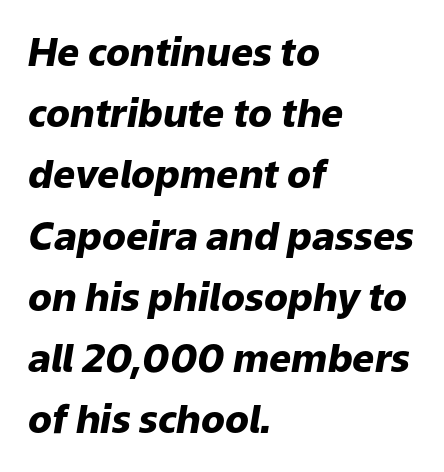
The specimen reads as italic at a glance. The letters advance in unequal steps, a hallmark of proportional type. Set as a true bold cut, around the 700 mark. The setting favours the left margin, as ordinary paragraphs usually do. Characters follow at the spacing the type designer built in. Normally led — the rows are evenly, conventionally spaced.
